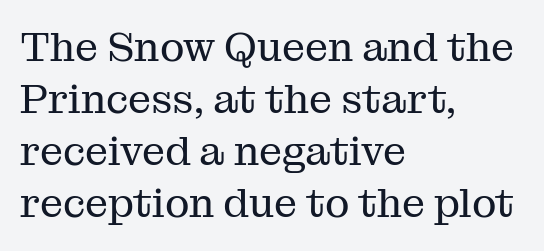
Caption: face not bold, strokes unweighted. Unlike italic type, these characters show no tilt at all. In terms of letterspacing, this is plain default setting. The typesetter chose a ragged-right arrangement here.
